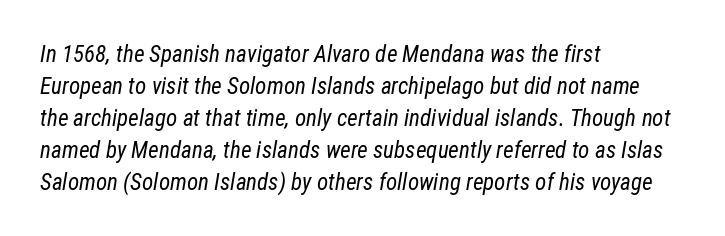
These lines stack with their left ends in a neat column. Think standard paragraph weight, or any step lighter than that. Here the glyphs are tracked normally, forming tight word shapes. This rendering features lettering with no underline. Notice how descenders clear the ascenders below comfortably — that's standard leading. The text carries the slant typical of an italic or oblique font.
